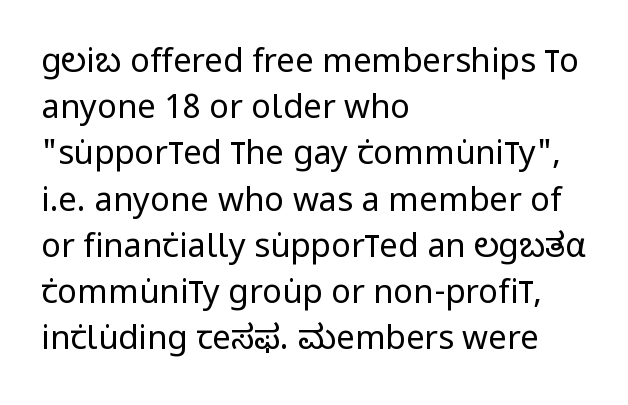
{"serif": "no", "italic": "no", "bold": "no", "weight": "regular", "width": "condensed", "stroke_contrast": "low", "x_height": "large", "monospaced": "no", "underline": "no", "align": "left", "line_spacing": "normal", "line_spacing_ratio": 1.4, "letter_spacing": "normal", "letter_spacing_em": 0.0, "glyph_px": 33}
